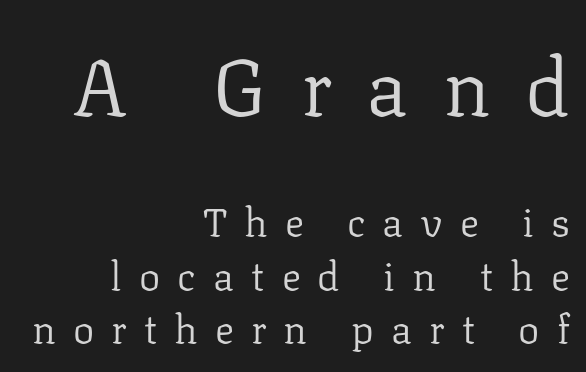
{"serif": "yes", "italic": "no", "bold": "no", "weight": "regular", "width": "normal", "stroke_contrast": "low", "x_height": "medium", "monospaced": "no", "underline": "no", "align": "right", "line_spacing": "normal", "line_spacing_ratio": 1.33, "letter_spacing": "wide", "letter_spacing_em": 0.43, "larger_block": "first", "size_ratio": 2.0, "glyph_px": 80}
